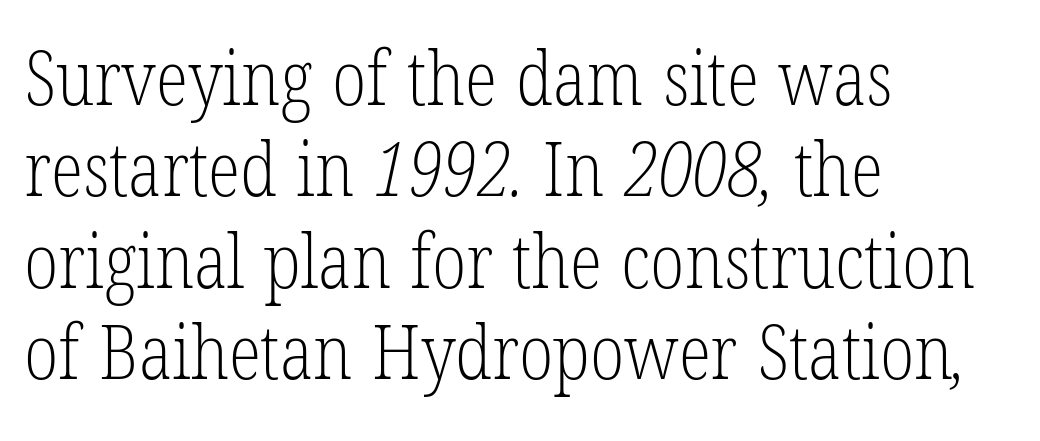
{"serif": "yes", "bold": "no", "weight": "light", "width": "condensed", "stroke_contrast": "low", "x_height": "medium", "monospaced": "no", "underline": "no", "align": "left", "line_spacing_ratio": 1.22, "letter_spacing": "normal", "letter_spacing_em": 0.0, "glyph_px": 75}
